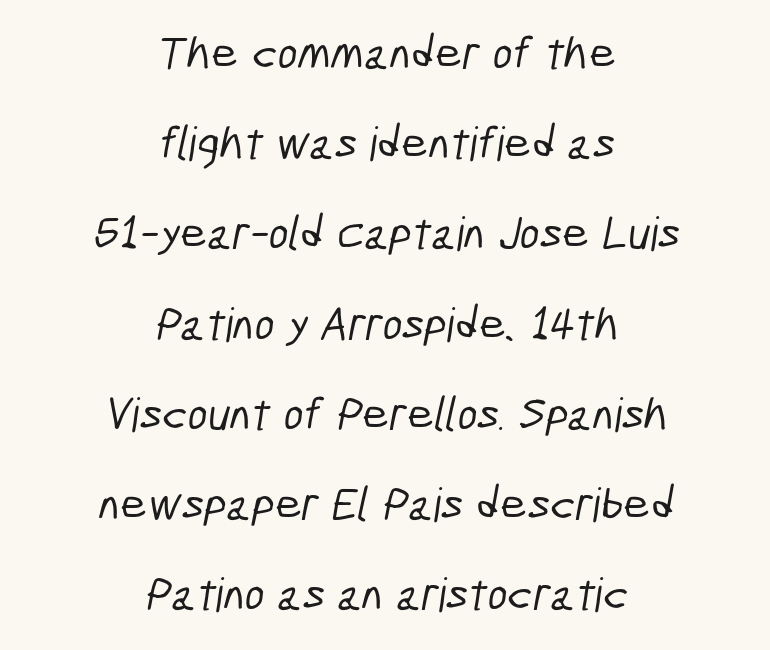
{"serif": "no", "width": "condensed", "stroke_contrast": "low", "x_height": "medium", "monospaced": "no", "underline": "no", "align": "center", "line_spacing": "loose", "line_spacing_ratio": 1.92, "letter_spacing": "normal", "letter_spacing_em": 0.0, "glyph_px": 47}
